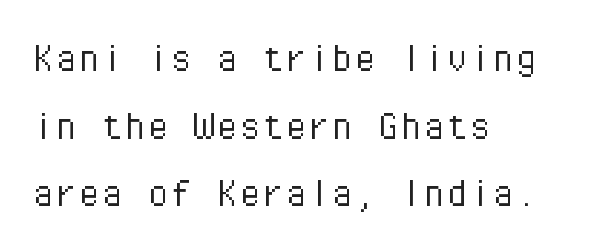
{"serif": "no", "italic": "no", "bold": "no", "weight": "light", "width": "normal", "stroke_contrast": "low", "x_height": "medium", "monospaced": "yes", "underline": "no", "align": "left", "line_spacing": "normal", "line_spacing_ratio": 1.47, "letter_spacing": "normal", "letter_spacing_em": 0.0, "glyph_px": 46}
